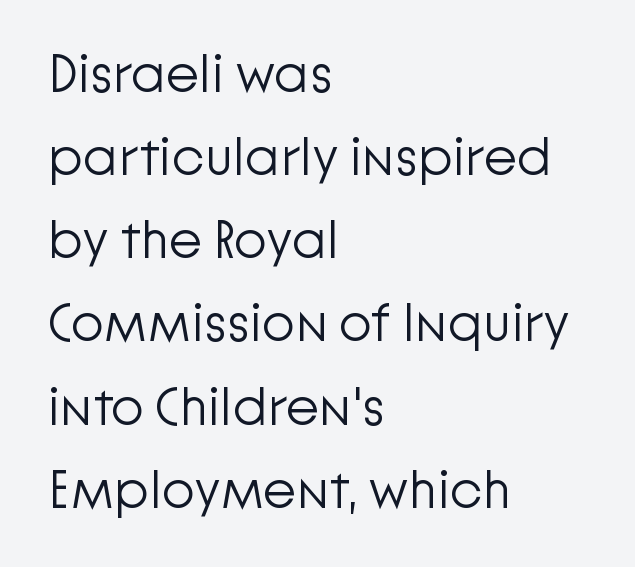
{"serif": "no", "italic": "no", "bold": "no", "weight": "light", "width": "normal", "stroke_contrast": "low", "x_height": "medium", "monospaced": "no", "underline": "no", "align": "left", "line_spacing": "normal", "line_spacing_ratio": 1.54, "letter_spacing": "normal", "letter_spacing_em": 0.0, "glyph_px": 54}
